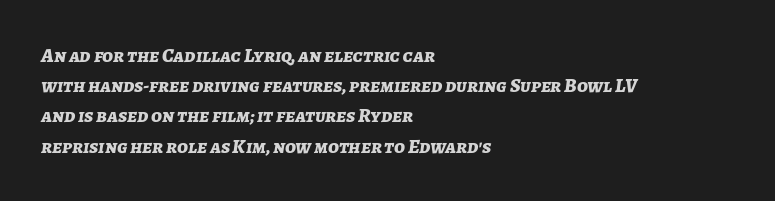
The image shows 20 px bold type, italic (leaning right); set left-aligned, normal line spacing (1.51x), normal letter spacing, not underlined.
